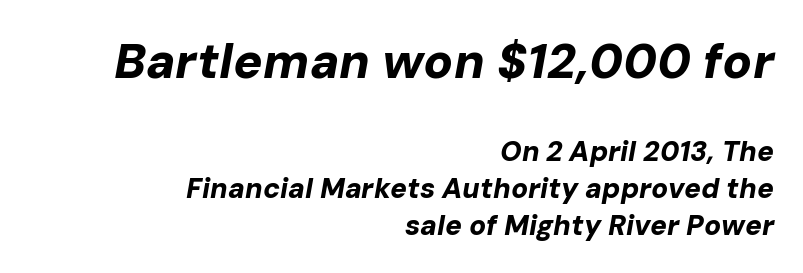
Q: Is the text bold? A: Yes.
Q: Is the text italic (slanted)? A: Yes, it leans right by about 10 degrees.
Q: Is the text underlined? A: No.
Q: How is the paragraph aligned? A: Right-aligned.
Q: Is the spacing between letters normal or unusually wide? A: Normal.
Q: Is the spacing between lines tight, normal or loose? A: Normal.
Q: Which block of text is set in a larger size, the first (top) or the second (bottom)? A: The first (top) one.
Q: Width (condensed, normal, or wide)? A: Normal.
Q: Stroke contrast? A: Low.
Q: x-height? A: Medium.
Q: Monospaced? A: No.
